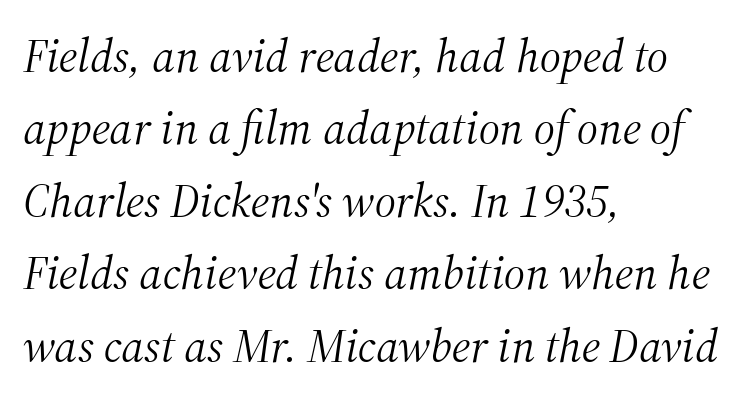
The space between consecutive lines is moderate. The font's italic variant was chosen for this text. The type is set solid horizontally, with unmodified tracking. This sample is left-justified, so line endings fall wherever the words run out. Character widths vary here, with narrow letters taking less room than wide ones. The zone under the glyphs is completely vacant.
